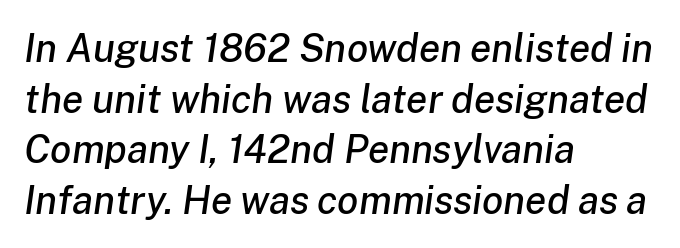
Standard letterfit; no display-style spreading of the glyphs. Looks like regular typesetting: each glyph gets only the width it needs. Emphasis-style slanted type is in use. The setting favours the left margin, as ordinary paragraphs usually do. Check under the words: just untouched page. The rows are spaced the way most documents space them.
